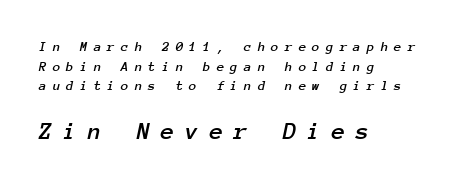
The image shows 25 px text type, italic (leaning right); set left-aligned, normal line spacing (1.4x), unusually wide letter spacing (+0.43 em), not underlined; the second (bottom) block is 1.79x larger.
